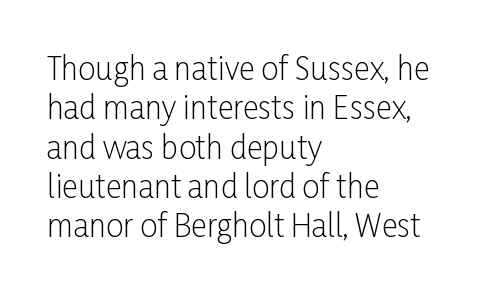
No feet cap the strokes, marking this as sans-serif type. No extra ink here — the face is not bold. The rendering uses natural spacing where letterforms have individual widths. Each row of text sits above clean, open space.
